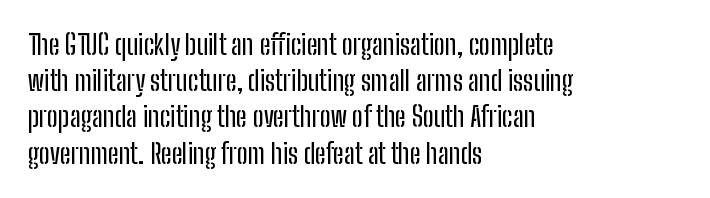
The image shows 27 px text type, upright; set left-aligned, normal line spacing (1.34x), normal letter spacing, not underlined.
